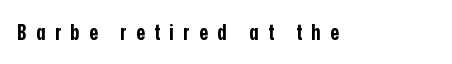
Q: Is the text bold? A: Yes.
Q: Is the text italic (slanted)? A: No, it is upright.
Q: Is the text underlined? A: No.
Q: Is the spacing between letters normal or unusually wide? A: Unusually wide.
